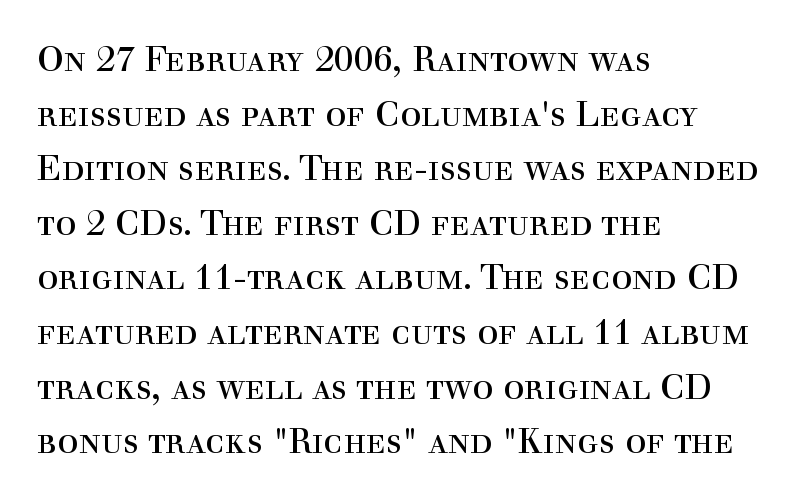
{"serif": "yes", "italic": "no", "bold": "no", "weight": "regular", "width": "normal", "x_height": "medium", "monospaced": "no", "underline": "no", "align": "left", "line_spacing": "normal", "line_spacing_ratio": 1.56, "letter_spacing": "normal", "letter_spacing_em": 0.0, "glyph_px": 35}
